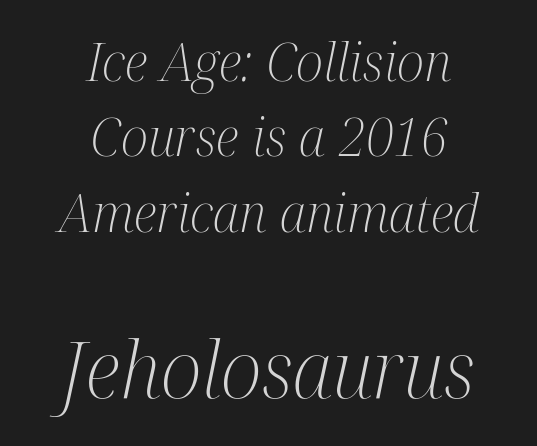
These two chunks differ in scale, with the bottom chunk taking the larger measure. Has an underline been added? It has not. If you folded the block vertically in half, each line would mirror itself in length. Look at the bottom of the vertical strokes: they flare into serifs here.
